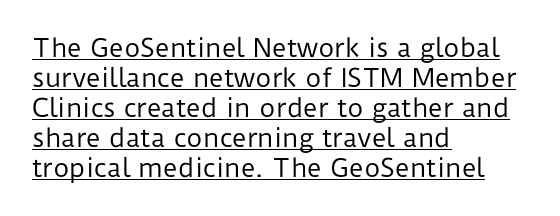
The image shows 25 px text type, upright; set left-aligned, line spacing 1.2x, normal letter spacing, underlined.
